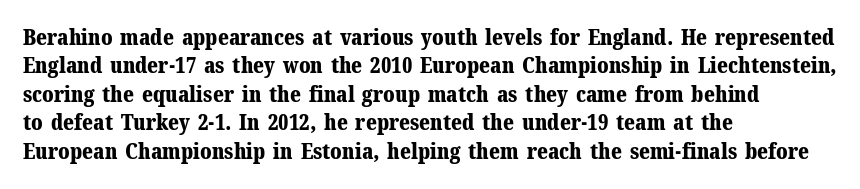
{"italic": "no", "bold": "yes", "underline": "no", "align": "left", "line_spacing": "normal", "line_spacing_ratio": 1.29, "letter_spacing": "normal", "letter_spacing_em": 0.0, "glyph_px": 22}
